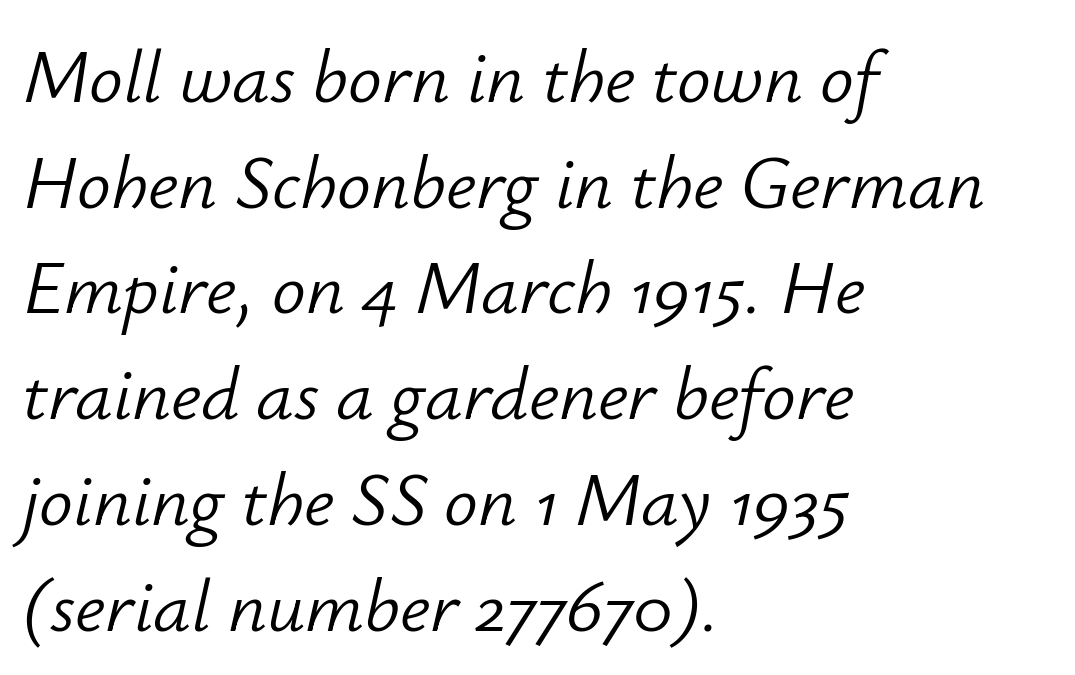
The image shows 75 px light type, italic (leaning right); set left-aligned, normal line spacing (1.41x), normal letter spacing, not underlined; low stroke contrast and a small x-height.
